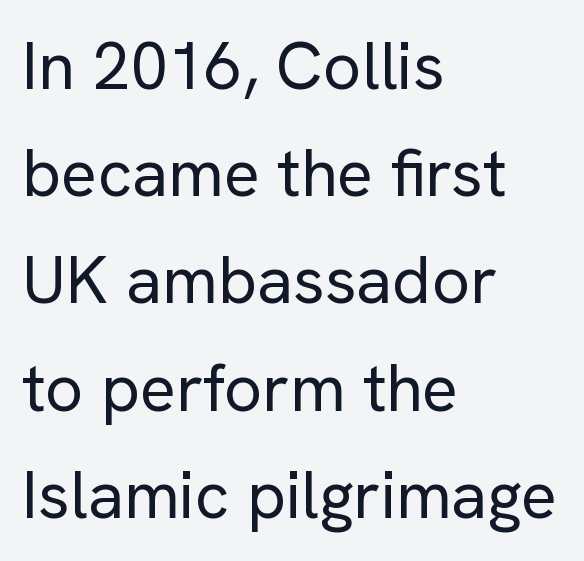
Q: Is the text bold? A: No.
Q: Is the text italic (slanted)? A: No, it is upright.
Q: Is the typeface a serif or a sans-serif typeface? A: Sans-serif.
Q: Is the text underlined? A: No.
Q: How is the paragraph aligned? A: Left-aligned.
Q: Is the spacing between letters normal or unusually wide? A: Normal.
Q: Is the spacing between lines tight, normal or loose? A: Normal.
Q: Width (condensed, normal, or wide)? A: Normal.
Q: Stroke contrast? A: Low.
Q: x-height? A: Medium.
Q: Monospaced? A: No.
